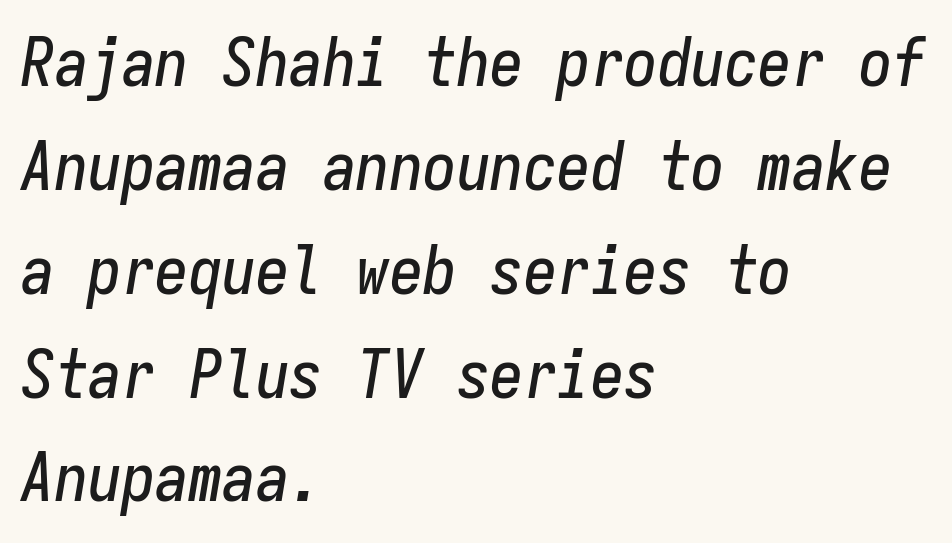
Q: Is the text italic (slanted)? A: Yes, it leans right by about 9 degrees.
Q: Is the text underlined? A: No.
Q: How is the paragraph aligned? A: Left-aligned.
Q: Is the spacing between letters normal or unusually wide? A: Normal.
Q: Is the spacing between lines tight, normal or loose? A: Normal.
Q: Width (condensed, normal, or wide)? A: Condensed.
Q: Stroke contrast? A: Low.
Q: x-height? A: Medium.
Q: Monospaced? A: Yes.
